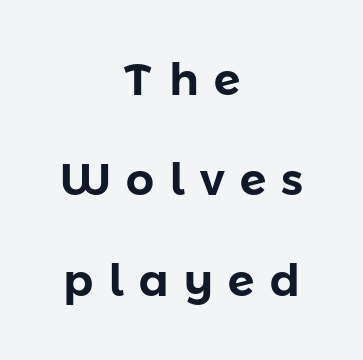
{"serif": "no", "italic": "no", "width": "normal", "stroke_contrast": "low", "x_height": "medium", "monospaced": "no", "underline": "no", "align": "center", "line_spacing": "loose", "line_spacing_ratio": 2.28, "letter_spacing": "wide", "letter_spacing_em": 0.35, "glyph_px": 44}
